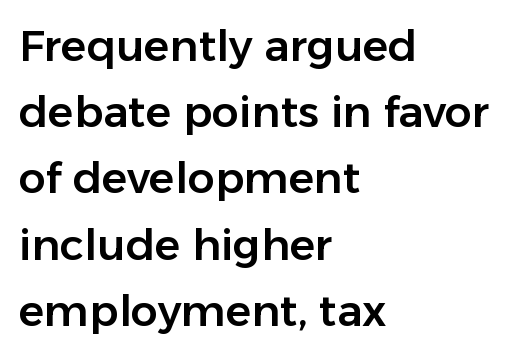
The image shows 43 px sans-serif type, upright; set left-aligned, normal line spacing (1.54x), normal letter spacing, not underlined; low stroke contrast and a medium x-height.
